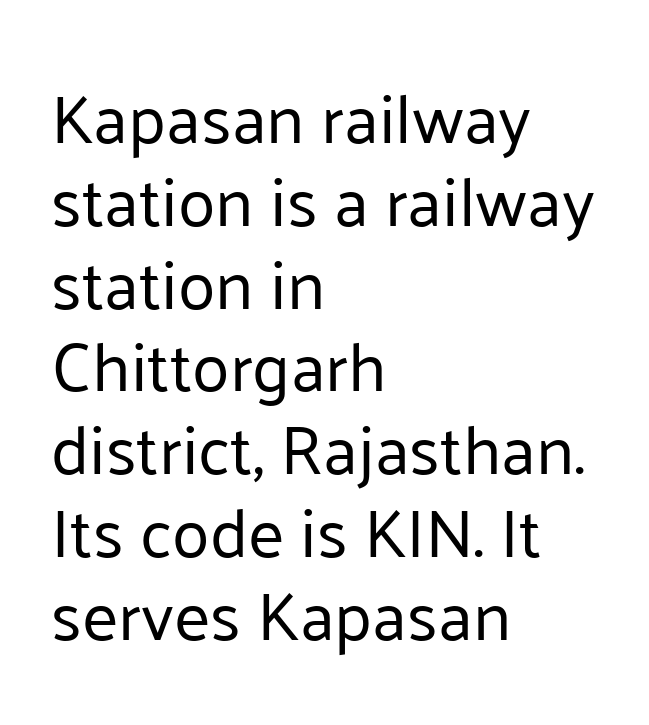
The letters look calm and open, with moderate or lighter stems. The zone under the glyphs is completely vacant. The letterforms sit shoulder to shoulder at normal distance. These lines stack with their left ends in a neat column. Posture: straight, roman, zero tilt. Each letter's strokes conclude bluntly, with no projecting serifs.
